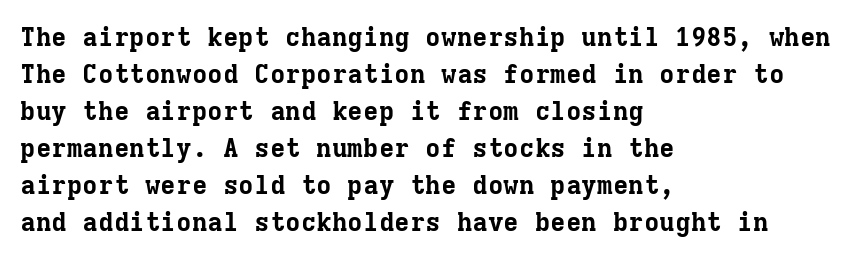
These words are printed bold, with thick strokes throughout. Between one letter and the next there's only the usual sliver of space. The letters stand straight up with perfectly vertical stems. The rendering anchors every line to the left-hand side. The leading is moderate, giving the passage an even texture.
